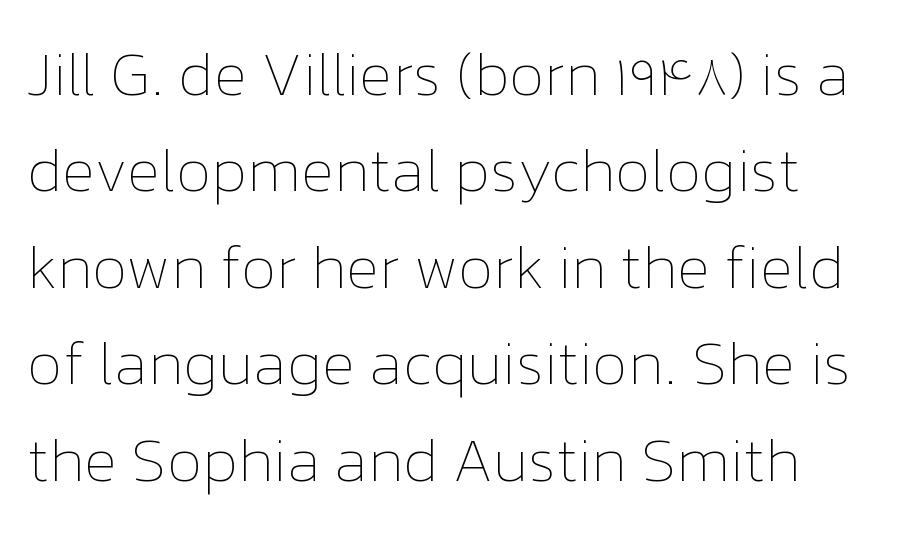
{"italic": "no", "bold": "no", "weight": "thin", "width": "normal", "stroke_contrast": "low", "x_height": "medium", "monospaced": "no", "underline": "no", "line_spacing": "normal", "line_spacing_ratio": 1.58, "letter_spacing": "normal", "letter_spacing_em": 0.0, "glyph_px": 61}
